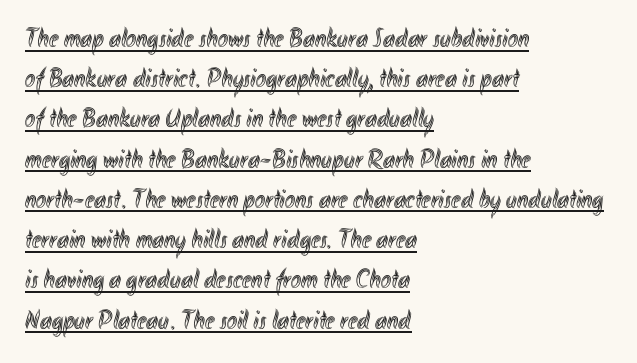
The image shows 27 px text type; set left-aligned, normal line spacing (1.49x), normal letter spacing, underlined.
